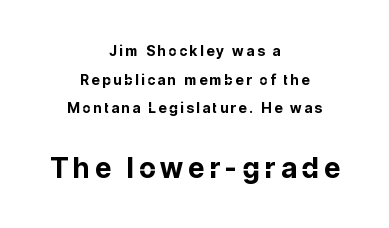
{"serif": "no", "italic": "no", "bold": "yes", "weight": "bold", "width": "normal", "stroke_contrast": "low", "x_height": "medium", "monospaced": "no", "underline": "no", "align": "center", "line_spacing": "loose", "line_spacing_ratio": 2.04, "larger_block": "second", "size_ratio": 2.0, "glyph_px": 28}
